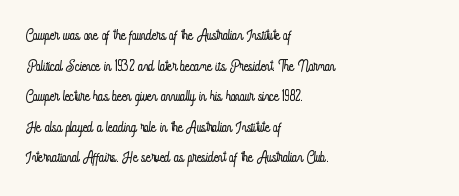
The image shows 20 px text type; set left-aligned, normal line spacing (1.53x), normal letter spacing, not underlined.
